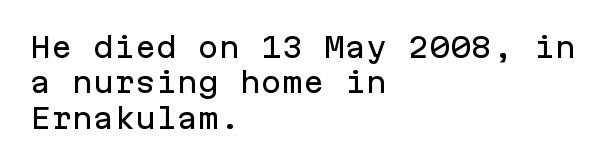
Q: Is the text italic (slanted)? A: No, it is upright.
Q: Is the typeface a serif or a sans-serif typeface? A: Sans-serif.
Q: Is the text underlined? A: No.
Q: How is the paragraph aligned? A: Left-aligned.
Q: Is the spacing between letters normal or unusually wide? A: Normal.
Q: Is the spacing between lines tight, normal or loose? A: Normal.
Q: Width (condensed, normal, or wide)? A: Normal.
Q: Stroke contrast? A: Low.
Q: x-height? A: Medium.
Q: Monospaced? A: Yes.
